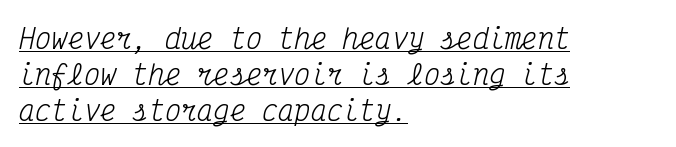
{"italic": "yes", "lean": "right", "slant_degrees": 12, "bold": "no", "underline": "yes", "align": "left", "line_spacing": "normal", "line_spacing_ratio": 1.33, "letter_spacing": "normal", "letter_spacing_em": 0.0, "glyph_px": 27}
